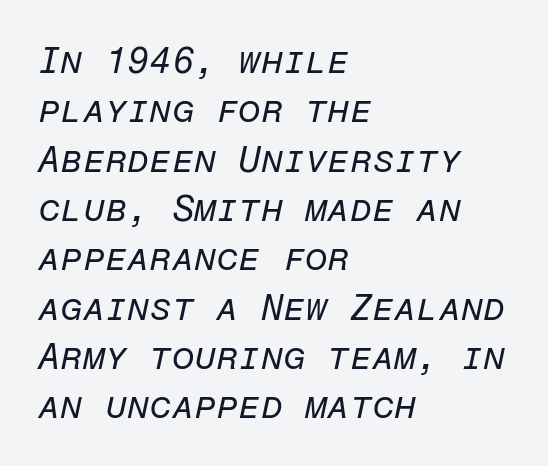
{"italic": "yes", "lean": "right", "slant_degrees": 12, "bold": "no", "weight": "regular", "width": "normal", "stroke_contrast": "low", "x_height": "medium", "monospaced": "yes", "underline": "no", "align": "left", "line_spacing": "normal", "line_spacing_ratio": 1.37, "letter_spacing": "normal", "letter_spacing_em": 0.0, "glyph_px": 36}
